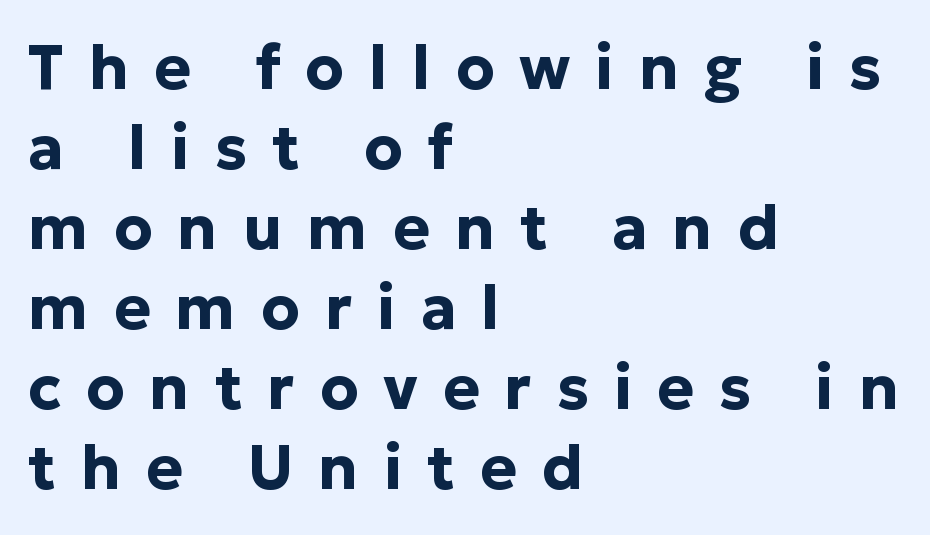
{"serif": "no", "italic": "no", "bold": "yes", "weight": "bold", "width": "normal", "stroke_contrast": "low", "x_height": "medium", "monospaced": "no", "underline": "no", "align": "left", "line_spacing": "normal", "line_spacing_ratio": 1.29, "letter_spacing": "wide", "letter_spacing_em": 0.4, "glyph_px": 62}
